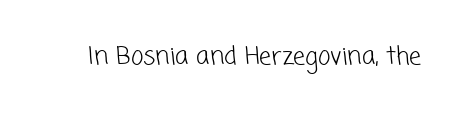
Rule under the text: the space is simply empty. What stands out about the letter spacing? Nothing — it is the standard amount. Think standard paragraph weight, or any step lighter than that.
